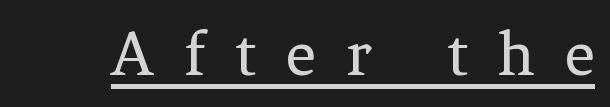
The image shows 67 px regular-weight serif type, upright; set unusually wide letter spacing (+0.45 em), underlined; low stroke contrast and a medium x-height.
